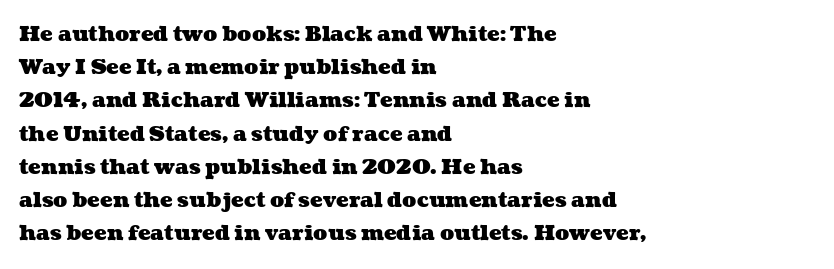
{"bold": "yes", "underline": "no", "align": "left", "line_spacing": "normal", "line_spacing_ratio": 1.58, "letter_spacing": "normal", "letter_spacing_em": 0.0, "glyph_px": 21}
